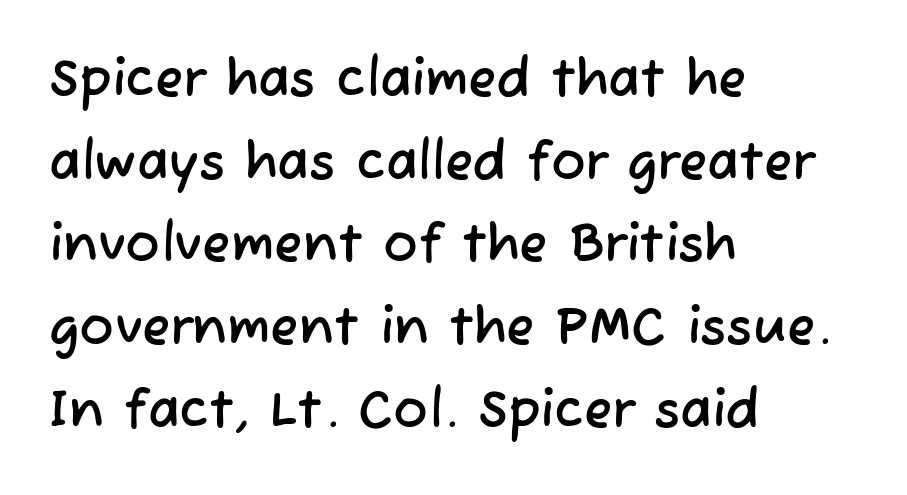
{"serif": "no", "width": "normal", "stroke_contrast": "low", "x_height": "medium", "monospaced": "no", "underline": "no", "align": "left", "line_spacing": "normal", "line_spacing_ratio": 1.59, "letter_spacing": "normal", "letter_spacing_em": 0.0, "glyph_px": 52}
